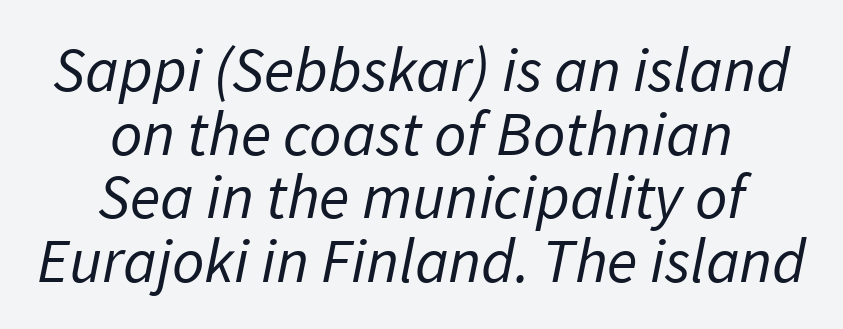
The designer went with a sans here, leaving each stem footless. Horizontal bands of white between lines are thin slivers. The letterforms sit at book weight or below. Words float on clear page, feet unadorned. Looks like regular typesetting: each glyph gets only the width it needs. Caption: standard tracking, unaltered.
